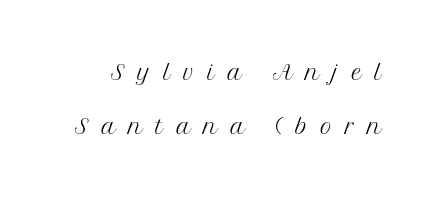
{"serif": "yes", "bold": "no", "weight": "light", "width": "normal", "stroke_contrast": "medium", "x_height": "medium", "monospaced": "no", "underline": "no", "line_spacing": "normal", "line_spacing_ratio": 1.7, "letter_spacing": "wide", "letter_spacing_em": 0.4, "glyph_px": 32}
